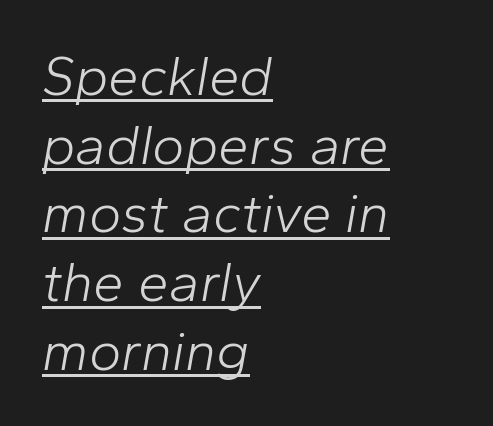
The image shows 55 px light type, italic (leaning right); set left-aligned, normal line spacing (1.25x), normal letter spacing, underlined; low stroke contrast and a medium x-height.
